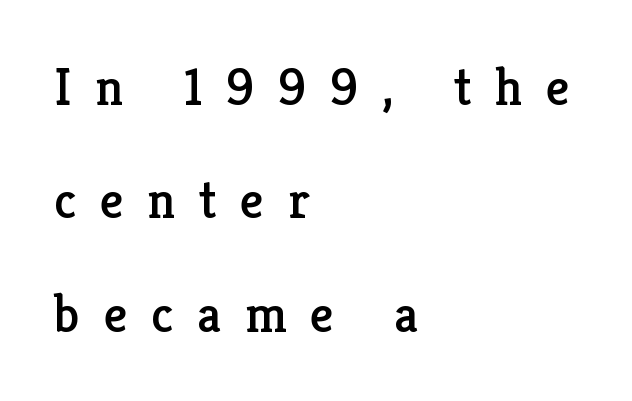
{"serif": "yes", "italic": "no", "width": "normal", "stroke_contrast": "low", "x_height": "medium", "monospaced": "no", "underline": "no", "align": "left", "line_spacing": "loose", "line_spacing_ratio": 2.18, "letter_spacing": "wide", "letter_spacing_em": 0.46, "glyph_px": 52}
